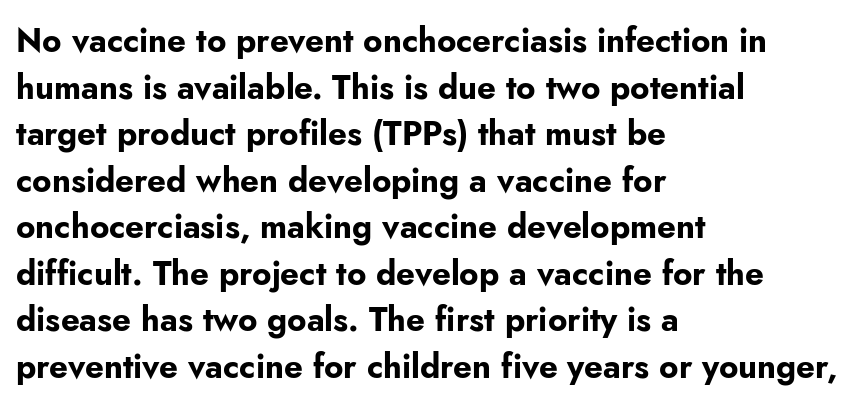
Q: Is the text bold? A: Yes.
Q: Is the text italic (slanted)? A: No, it is upright.
Q: Is the typeface a serif or a sans-serif typeface? A: Sans-serif.
Q: Is the text underlined? A: No.
Q: How is the paragraph aligned? A: Left-aligned.
Q: Is the spacing between letters normal or unusually wide? A: Normal.
Q: Is the spacing between lines tight, normal or loose? A: Normal.
Q: Width (condensed, normal, or wide)? A: Normal.
Q: Stroke contrast? A: Low.
Q: x-height? A: Small.
Q: Monospaced? A: No.
